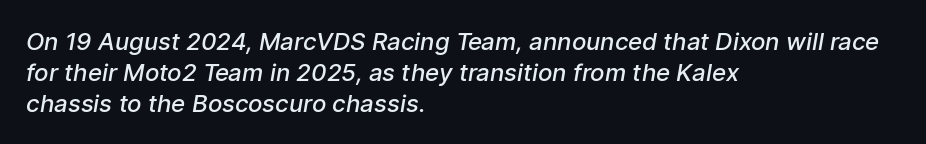
The image shows 24 px text type; set left-aligned, normal line spacing (1.29x), normal letter spacing, not underlined.
